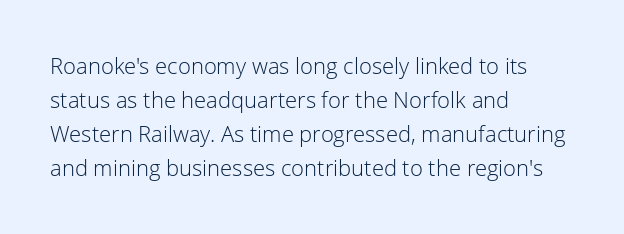
Caption: multi-line text, flush left, ragged right. Rendered with straight, roman letterforms. Beneath every word, the page is bare. Weight: not bold — regular or lighter. Nobody touched the tracking dial on this one. Vertically, the passage feels balanced, rows spaced as you'd expect.
